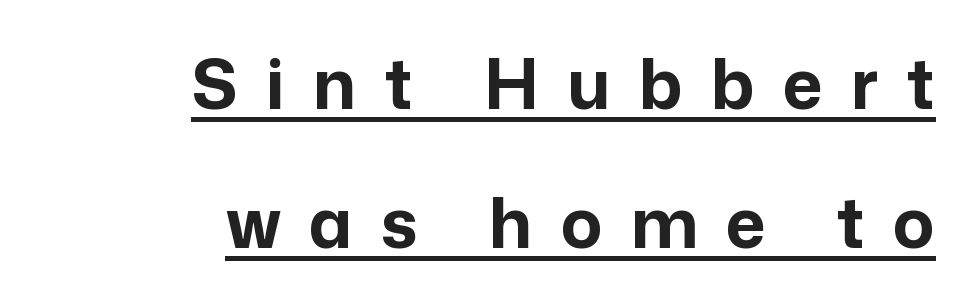
{"serif": "no", "italic": "no", "bold": "yes", "weight": "bold", "width": "normal", "stroke_contrast": "low", "x_height": "medium", "monospaced": "no", "underline": "yes", "align": "right", "line_spacing": "loose", "line_spacing_ratio": 2.02, "letter_spacing": "wide", "letter_spacing_em": 0.41, "glyph_px": 69}
